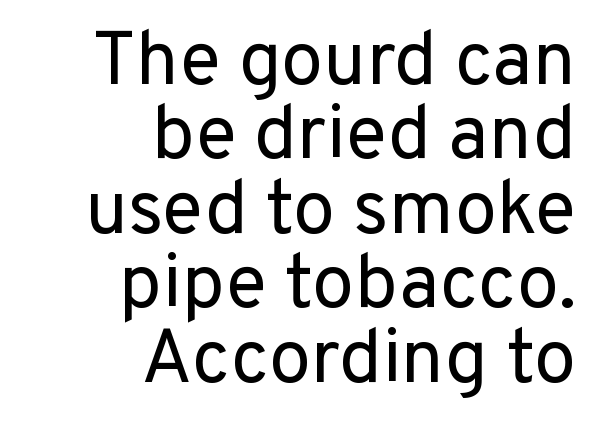
The image shows 76 px regular-weight sans-serif type, upright; set right-aligned, tight line spacing (0.98x), normal letter spacing, not underlined; low stroke contrast and a medium x-height.
